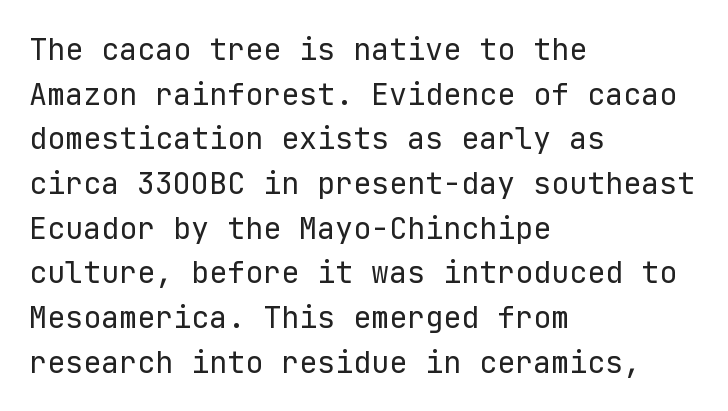
{"serif": "no", "italic": "no", "bold": "no", "weight": "regular", "width": "normal", "stroke_contrast": "low", "x_height": "medium", "underline": "no", "align": "left", "line_spacing": "normal", "line_spacing_ratio": 1.49, "letter_spacing": "normal", "letter_spacing_em": 0.0, "glyph_px": 30}
